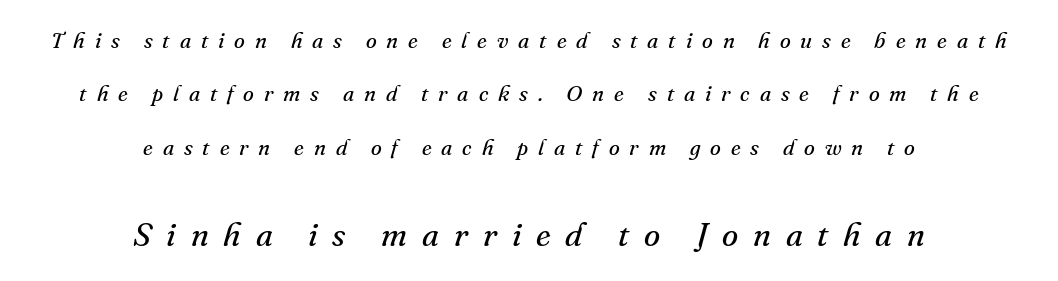
Q: Is the text bold? A: No.
Q: Is the text italic (slanted)? A: Yes, it leans right by about 16 degrees.
Q: Is the typeface a serif or a sans-serif typeface? A: Serif.
Q: Is the text underlined? A: No.
Q: How is the paragraph aligned? A: Centered.
Q: Is the spacing between letters normal or unusually wide? A: Unusually wide.
Q: Is the spacing between lines tight, normal or loose? A: Loose.
Q: Which block of text is set in a larger size, the first (top) or the second (bottom)? A: The second (bottom) one.
Q: Width (condensed, normal, or wide)? A: Normal.
Q: Stroke contrast? A: Medium.
Q: x-height? A: Small.
Q: Monospaced? A: No.
